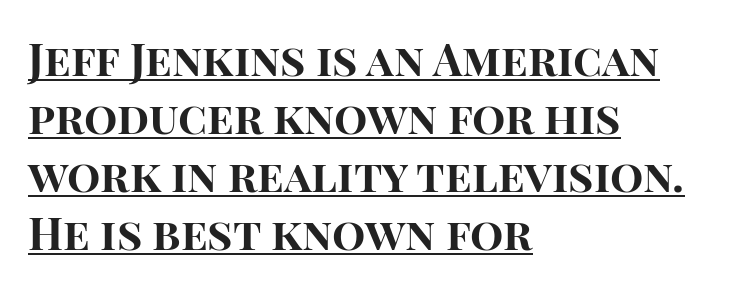
{"serif": "no", "italic": "no", "bold": "yes", "weight": "bold", "width": "normal", "stroke_contrast": "high", "x_height": "large", "monospaced": "no", "underline": "yes", "align": "left", "line_spacing": "normal", "line_spacing_ratio": 1.32, "letter_spacing": "normal", "letter_spacing_em": 0.0, "glyph_px": 44}
